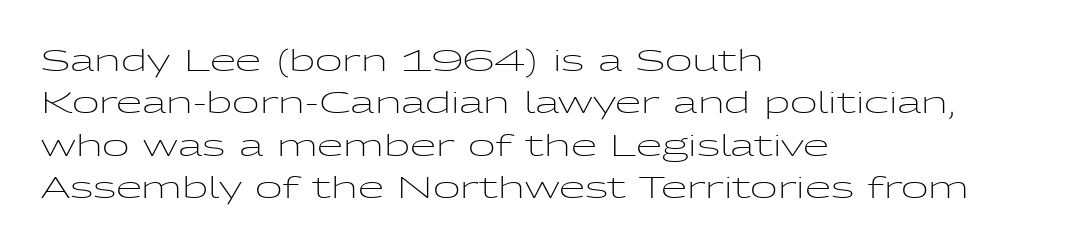
{"serif": "no", "italic": "no", "bold": "no", "weight": "light", "width": "wide", "stroke_contrast": "low", "x_height": "medium", "monospaced": "no", "underline": "no", "align": "left", "line_spacing": "normal", "line_spacing_ratio": 1.41, "letter_spacing": "normal", "letter_spacing_em": 0.0, "glyph_px": 30}
